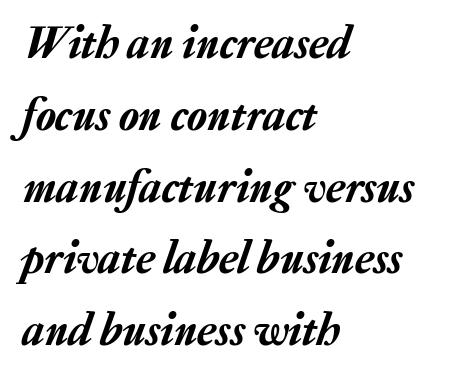
Leading matches the norm, producing a regular column. How are the letters spaced? Ordinarily, with no added tracking. The typesetter chose a ragged-right arrangement here. Clear beneath every line of the passage. Note the varied advance widths — an 'i' is clearly narrower than an 'm'.
